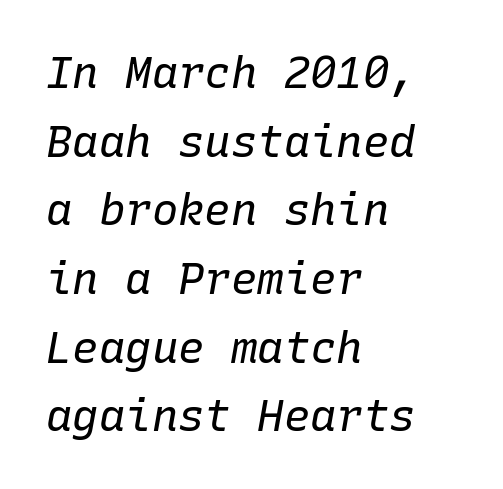
Q: Is the text bold? A: No.
Q: Is the text italic (slanted)? A: Yes, it leans right by about 10 degrees.
Q: Is the text underlined? A: No.
Q: How is the paragraph aligned? A: Left-aligned.
Q: Is the spacing between letters normal or unusually wide? A: Normal.
Q: Is the spacing between lines tight, normal or loose? A: Normal.
Q: Width (condensed, normal, or wide)? A: Normal.
Q: Stroke contrast? A: Low.
Q: x-height? A: Medium.
Q: Monospaced? A: Yes.
